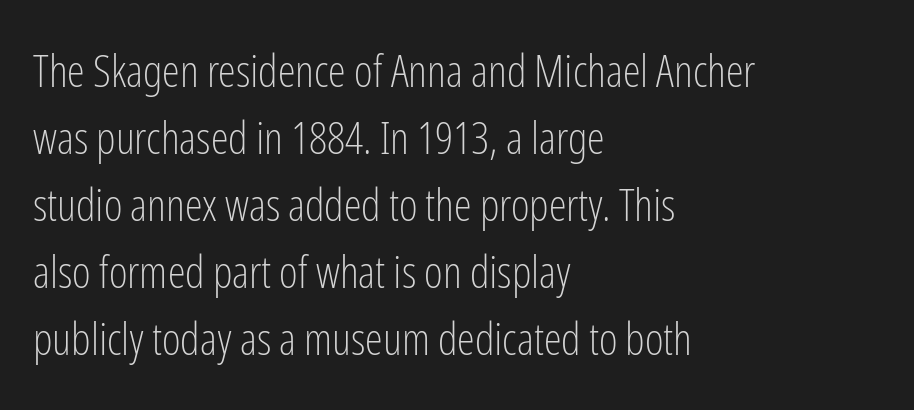
{"serif": "no", "italic": "no", "bold": "no", "weight": "light", "width": "condensed", "stroke_contrast": "low", "x_height": "medium", "monospaced": "no", "underline": "no", "align": "left", "line_spacing": "normal", "line_spacing_ratio": 1.49, "letter_spacing": "normal", "letter_spacing_em": 0.0, "glyph_px": 45}
